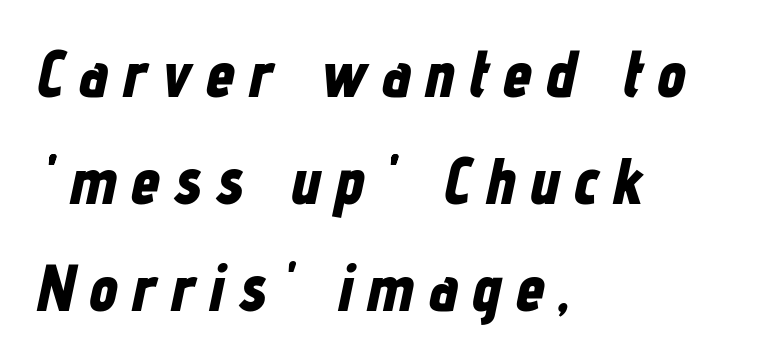
Q: Is the text bold? A: Yes.
Q: Is the text italic (slanted)? A: Yes, it leans right by about 12 degrees.
Q: Is the text underlined? A: No.
Q: How is the paragraph aligned? A: Left-aligned.
Q: Is the spacing between letters normal or unusually wide? A: Unusually wide.
Q: Is the spacing between lines tight, normal or loose? A: Normal.
Q: Width (condensed, normal, or wide)? A: Condensed.
Q: Stroke contrast? A: Low.
Q: x-height? A: Medium.
Q: Monospaced? A: No.
